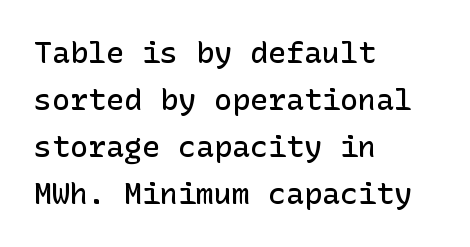
The image shows 30 px semibold sans-serif type, upright; set left-aligned, normal line spacing (1.57x), normal letter spacing, not underlined; low stroke contrast and a medium x-height.
